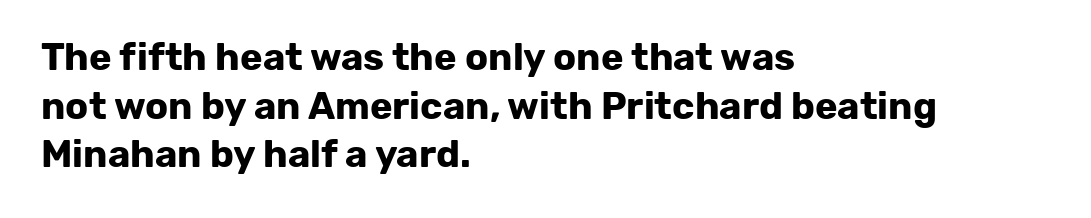
These lines are rendered in a variable-pitch font. Compared with an ordinary text face, these strokes are far heavier — a full bold. The type family on display is of the sans-serif kind. Descenders hang freely into open space. The horizontal fit of the characters is conventional and even. In CSS terms this would be text-align: left.
